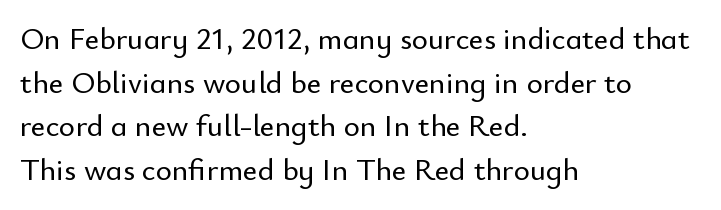
{"serif": "no", "italic": "no", "width": "normal", "stroke_contrast": "low", "x_height": "small", "monospaced": "no", "underline": "no", "align": "left", "line_spacing": "normal", "line_spacing_ratio": 1.41, "letter_spacing": "normal", "letter_spacing_em": 0.0, "glyph_px": 31}
